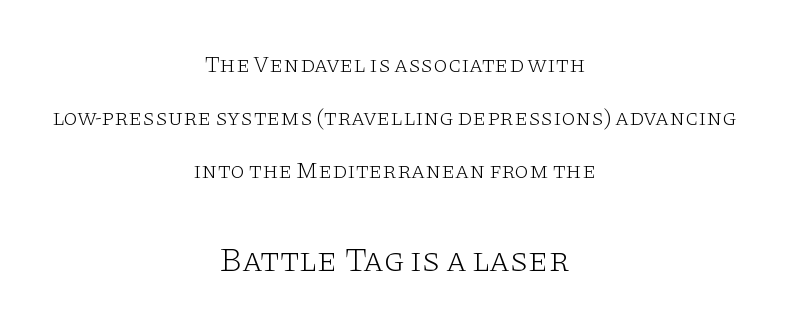
{"serif": "yes", "italic": "no", "bold": "no", "weight": "light", "width": "wide", "stroke_contrast": "low", "x_height": "large", "monospaced": "no", "underline": "no", "align": "center", "line_spacing": "loose", "line_spacing_ratio": 2.31, "letter_spacing": "normal", "letter_spacing_em": 0.0, "larger_block": "second", "size_ratio": 1.48, "glyph_px": 34}
